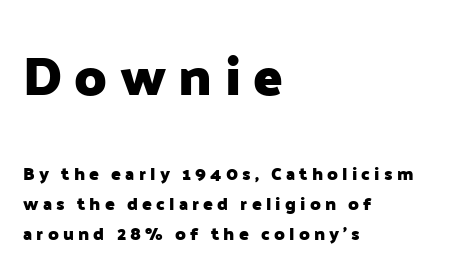
The image shows 54 px heavy sans-serif type, upright; set left-aligned, normal line spacing (1.67x), unusually wide letter spacing (+0.23 em), not underlined; the first (top) block is 3.0x larger; low stroke contrast and a medium x-height.
